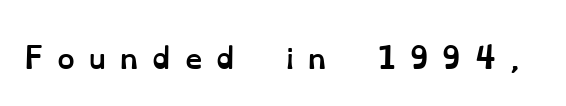
Q: Is the text bold? A: Yes.
Q: Is the text italic (slanted)? A: No, it is upright.
Q: Is the text underlined? A: No.
Q: Is the spacing between letters normal or unusually wide? A: Unusually wide.
Q: Width (condensed, normal, or wide)? A: Normal.
Q: Stroke contrast? A: Low.
Q: x-height? A: Small.
Q: Monospaced? A: No.
